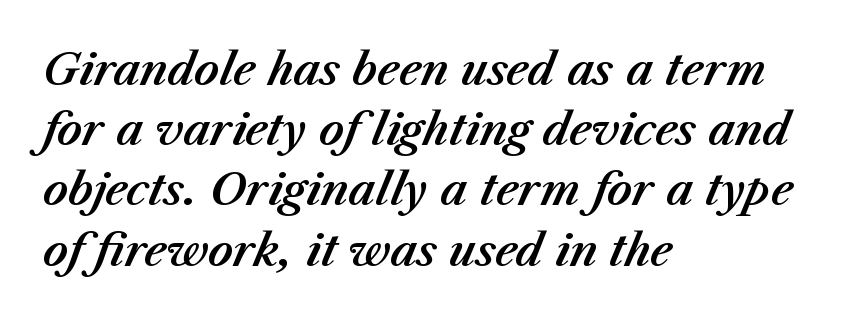
Q: Is the text italic (slanted)? A: Yes, it leans right by about 23 degrees.
Q: Is the text underlined? A: No.
Q: How is the paragraph aligned? A: Left-aligned.
Q: Is the spacing between letters normal or unusually wide? A: Normal.
Q: Is the spacing between lines tight, normal or loose? A: Normal.
Q: Width (condensed, normal, or wide)? A: Normal.
Q: Stroke contrast? A: Medium.
Q: x-height? A: Medium.
Q: Monospaced? A: No.
